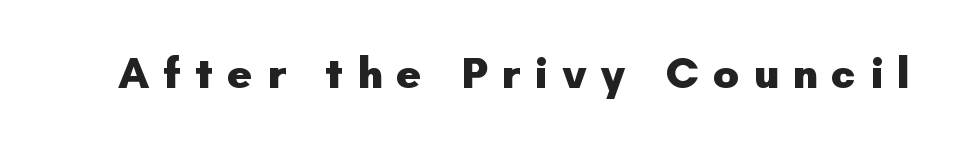
Q: Is the text bold? A: Yes.
Q: Is the text italic (slanted)? A: No, it is upright.
Q: Is the typeface a serif or a sans-serif typeface? A: Sans-serif.
Q: Is the text underlined? A: No.
Q: Is the spacing between letters normal or unusually wide? A: Unusually wide.
Q: Width (condensed, normal, or wide)? A: Normal.
Q: Stroke contrast? A: Low.
Q: x-height? A: Small.
Q: Monospaced? A: No.
